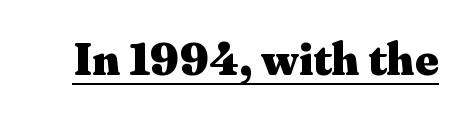
The image shows 45 px heavy, wide serif type, upright; set normal letter spacing, underlined; medium stroke contrast and a medium x-height.
